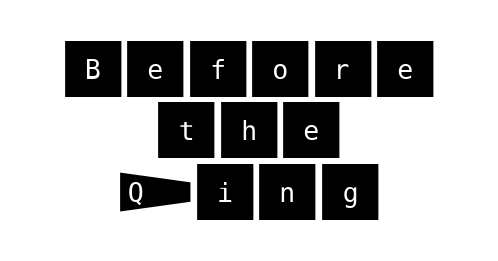
Notice how the stems are strictly vertical — no italics here. Quick note: underline off. The block of text is dense from top to bottom, with scant space between rows. The face used here is a sans, in the tradition of grotesques and geometrics.
